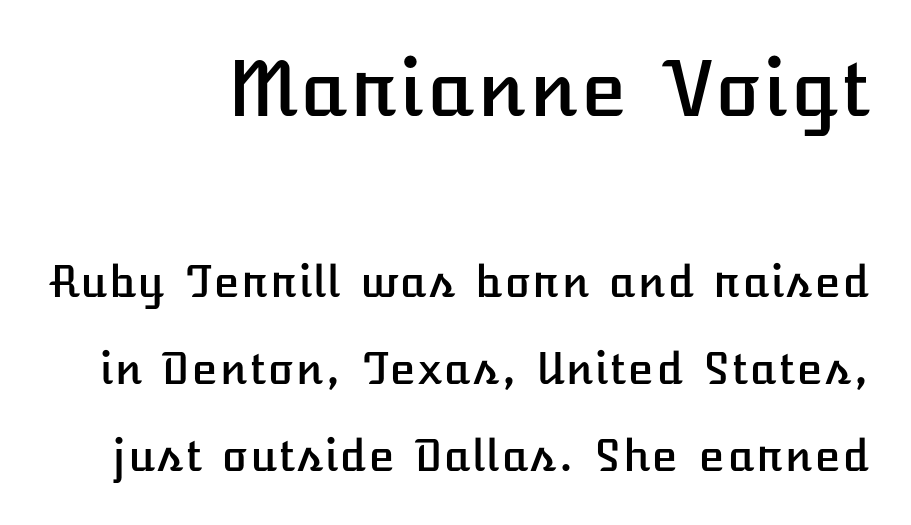
Scale decreases going downward across the two blocks. These lines stand farther apart than default settings would place them. Students, note that the glyphs here touch the page at normal intervals. Honestly, there is no underline to notice here at all. Nope, not italic — everything's standing straight.
